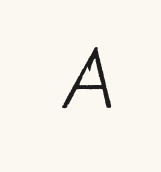
{"serif": "no", "bold": "no", "weight": "light", "width": "normal", "stroke_contrast": "low", "x_height": "small", "monospaced": "no", "underline": "no", "letter_spacing": "wide", "letter_spacing_em": 0.22, "glyph_px": 79}
